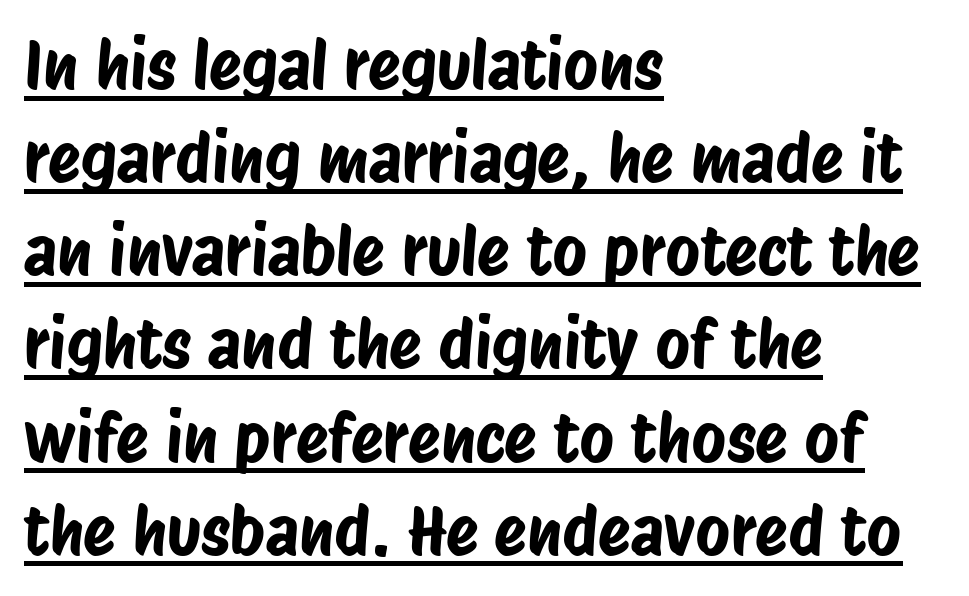
Q: Is the typeface a serif or a sans-serif typeface? A: Sans-serif.
Q: Is the text underlined? A: Yes.
Q: How is the paragraph aligned? A: Left-aligned.
Q: Is the spacing between letters normal or unusually wide? A: Normal.
Q: Is the spacing between lines tight, normal or loose? A: Normal.
Q: Width (condensed, normal, or wide)? A: Condensed.
Q: Stroke contrast? A: Low.
Q: x-height? A: Large.
Q: Monospaced? A: No.
